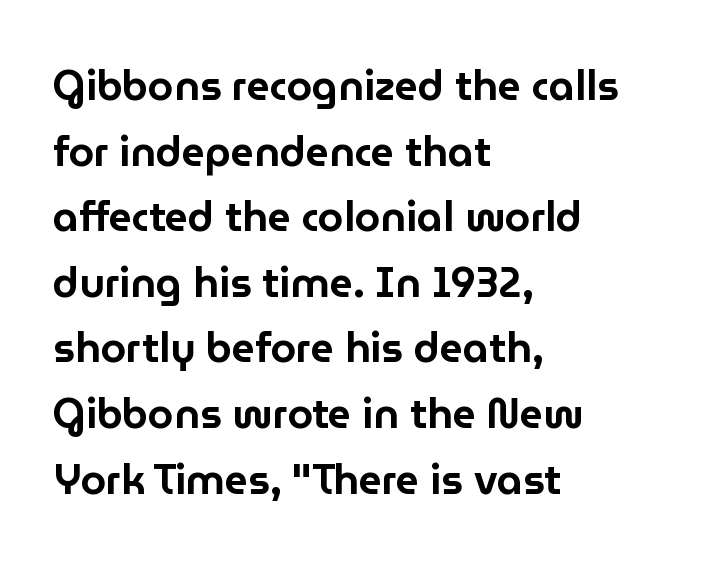
{"serif": "no", "italic": "no", "width": "normal", "stroke_contrast": "low", "x_height": "medium", "monospaced": "no", "underline": "no", "align": "left", "line_spacing": "normal", "line_spacing_ratio": 1.6, "letter_spacing": "normal", "letter_spacing_em": 0.0, "glyph_px": 41}
